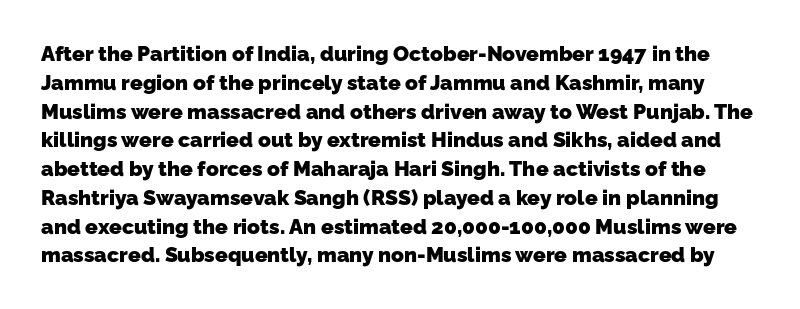
Q: Is the text bold? A: Yes.
Q: Is the text underlined? A: No.
Q: Is the spacing between letters normal or unusually wide? A: Normal.
Q: Is the spacing between lines tight, normal or loose? A: Normal.
